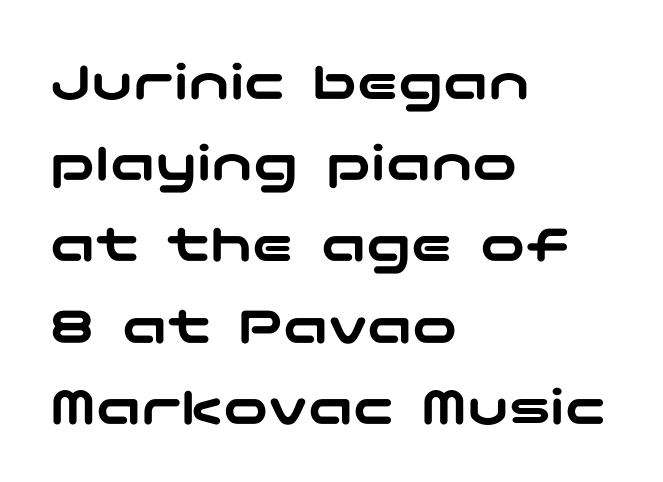
{"serif": "no", "italic": "no", "width": "wide", "stroke_contrast": "low", "x_height": "medium", "underline": "no", "align": "left", "line_spacing": "normal", "line_spacing_ratio": 1.45, "letter_spacing": "normal", "letter_spacing_em": 0.0, "glyph_px": 56}
